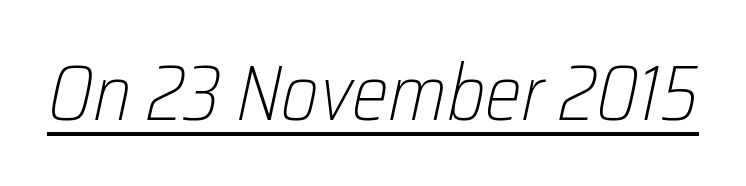
{"italic": "yes", "lean": "right", "slant_degrees": 12, "bold": "no", "weight": "light", "width": "condensed", "stroke_contrast": "low", "x_height": "medium", "monospaced": "no", "underline": "yes", "letter_spacing": "normal", "letter_spacing_em": 0.0, "glyph_px": 78}
